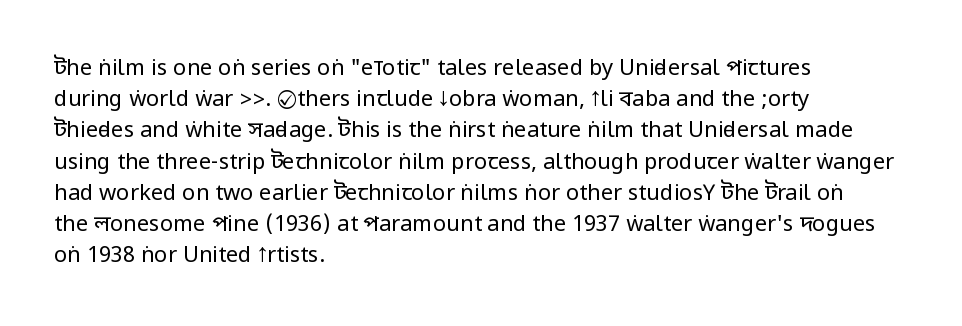
Q: Is the text bold? A: No.
Q: Is the text italic (slanted)? A: No, it is upright.
Q: Is the text underlined? A: No.
Q: How is the paragraph aligned? A: Left-aligned.
Q: Is the spacing between letters normal or unusually wide? A: Normal.
Q: Is the spacing between lines tight, normal or loose? A: Normal.
